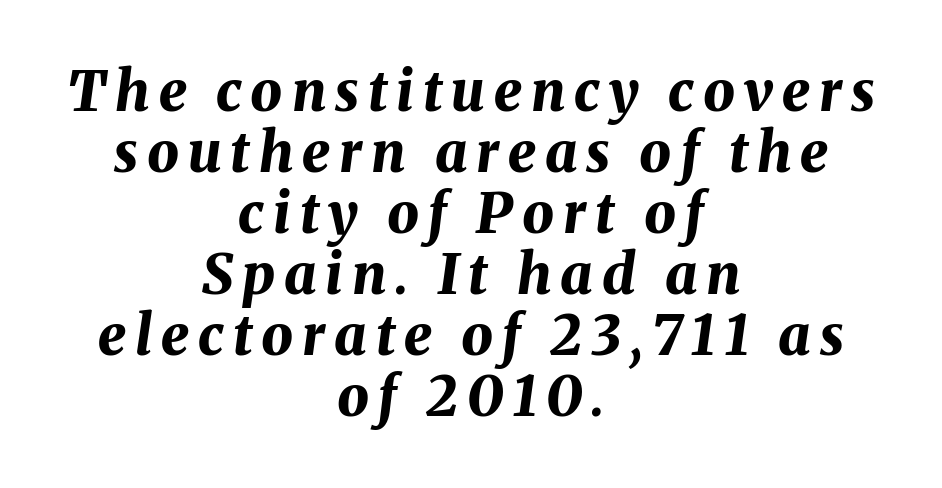
These lines stack symmetrically, like a column narrowing and widening about its center. Spacing verdict: proportional, widths tailored to each character. A dark, heavy texture on the line: the type is bold. The space between consecutive lines is stingy. You can tell it's italic because the verticals aren't actually vertical. Glance below the letters and you will spot only blank space.
